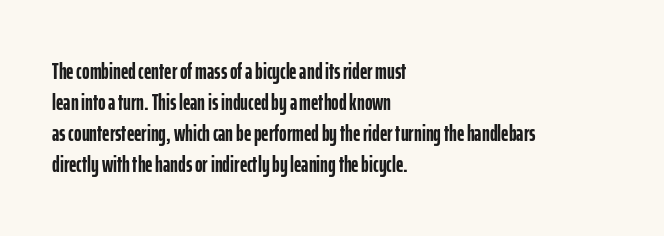
Caption: bold face, heavy strokes. Compared with typical body copy, the letter spacing here is the same. Line starts are locked; line ends wander. The axis of the letterforms is exactly vertical.
